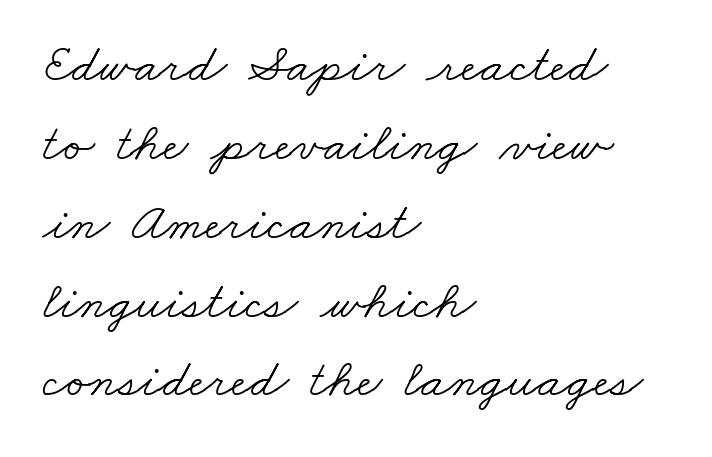
The line-height multiplier appears to be the usual default. The glyphs in this specimen are seriffed. The type is set solid horizontally, with unmodified tracking. The passage shown is not underscored anywhere. The paragraph has a hard left edge and a soft right edge.
